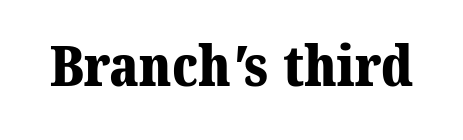
{"serif": "yes", "bold": "yes", "weight": "bold", "width": "normal", "stroke_contrast": "medium", "x_height": "medium", "monospaced": "no", "underline": "no", "letter_spacing": "normal", "letter_spacing_em": 0.0, "glyph_px": 57}
